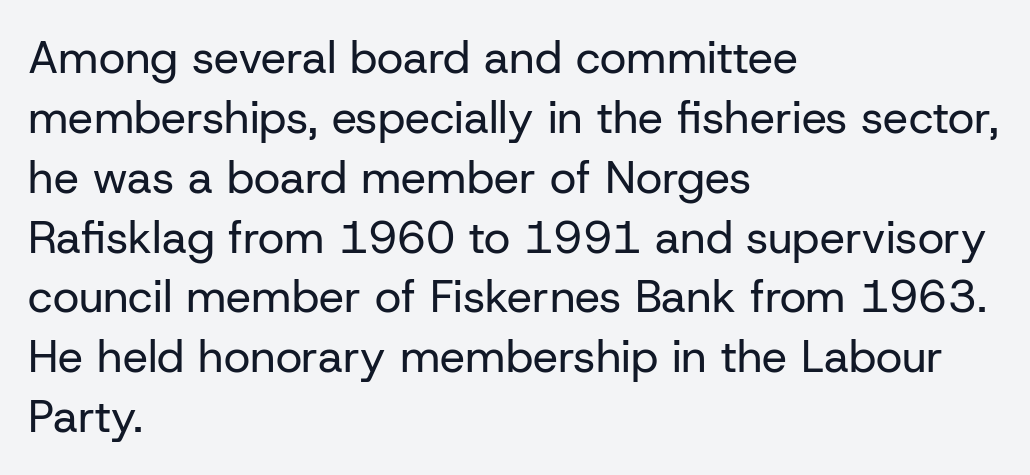
Q: Is the text bold? A: No.
Q: Is the text italic (slanted)? A: No, it is upright.
Q: Is the typeface a serif or a sans-serif typeface? A: Sans-serif.
Q: Is the text underlined? A: No.
Q: How is the paragraph aligned? A: Left-aligned.
Q: Is the spacing between letters normal or unusually wide? A: Normal.
Q: Is the spacing between lines tight, normal or loose? A: Normal.
Q: Width (condensed, normal, or wide)? A: Normal.
Q: Stroke contrast? A: Low.
Q: x-height? A: Medium.
Q: Monospaced? A: No.
